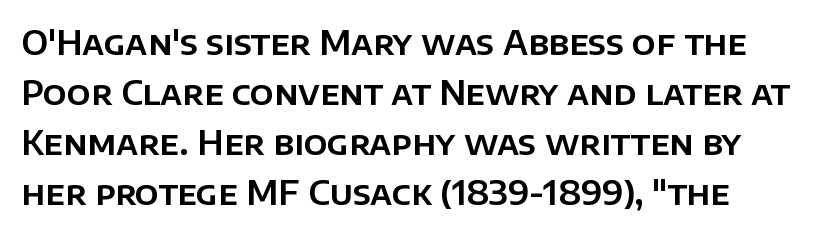
The image shows 33 px sans-serif type, upright; set normal line spacing (1.52x), normal letter spacing, not underlined; low stroke contrast and a large x-height.
